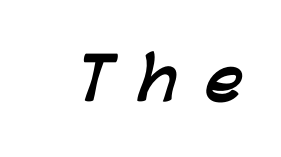
{"serif": "no", "bold": "yes", "weight": "semibold", "width": "normal", "stroke_contrast": "low", "x_height": "medium", "monospaced": "no", "underline": "no", "letter_spacing": "wide", "letter_spacing_em": 0.49, "glyph_px": 58}
